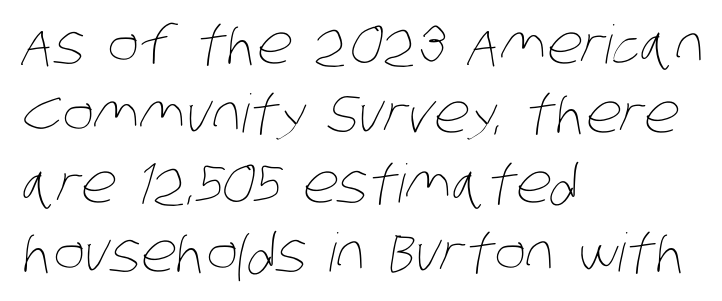
The image shows 53 px thin, condensed type; set left-aligned, normal line spacing (1.31x), normal letter spacing, not underlined; low stroke contrast and a large x-height.
